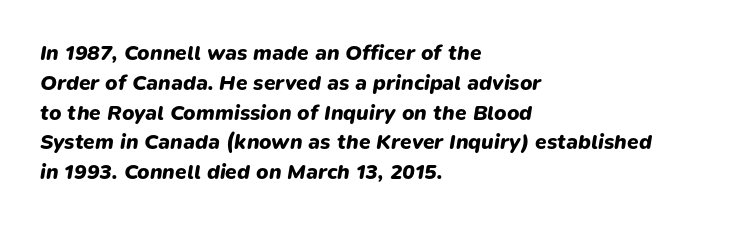
{"italic": "yes", "lean": "right", "slant_degrees": 9, "bold": "yes", "underline": "no", "align": "left", "line_spacing": "normal", "line_spacing_ratio": 1.42, "letter_spacing": "normal", "letter_spacing_em": 0.0, "glyph_px": 21}
